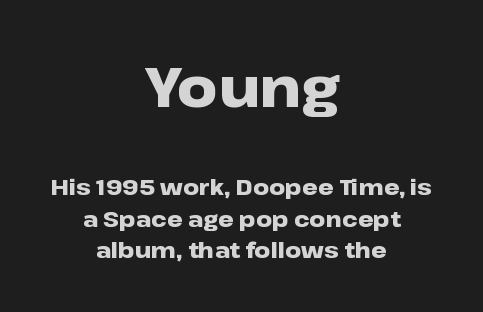
Q: Is the text bold? A: Yes.
Q: Is the text italic (slanted)? A: No, it is upright.
Q: Is the typeface a serif or a sans-serif typeface? A: Sans-serif.
Q: Is the text underlined? A: No.
Q: How is the paragraph aligned? A: Centered.
Q: Is the spacing between letters normal or unusually wide? A: Normal.
Q: Is the spacing between lines tight, normal or loose? A: Normal.
Q: Which block of text is set in a larger size, the first (top) or the second (bottom)? A: The first (top) one.
Q: Width (condensed, normal, or wide)? A: Wide.
Q: Stroke contrast? A: Low.
Q: x-height? A: Medium.
Q: Monospaced? A: No.
